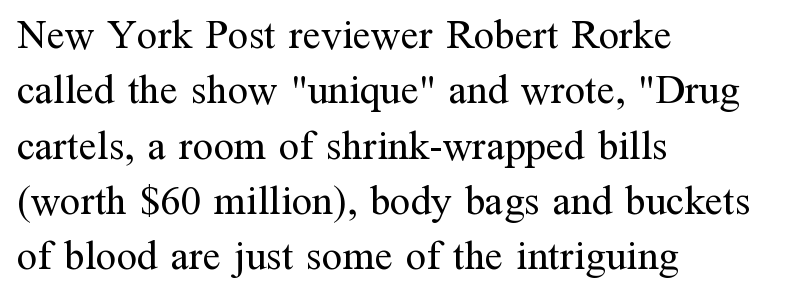
The image shows 41 px regular-weight serif type, upright; set left-aligned, normal line spacing (1.35x), normal letter spacing, not underlined; medium stroke contrast and a medium x-height.
